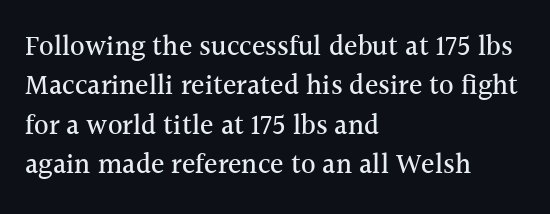
{"serif": "yes", "italic": "no", "width": "normal", "x_height": "medium", "monospaced": "no", "underline": "no", "align": "left", "line_spacing": "normal", "line_spacing_ratio": 1.41, "letter_spacing": "normal", "letter_spacing_em": 0.0, "glyph_px": 28}
